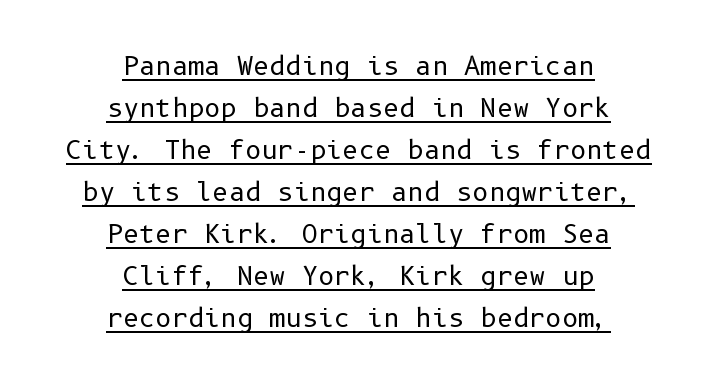
The image shows 25 px text type, upright; set centered, normal line spacing (1.68x), normal letter spacing, underlined.
